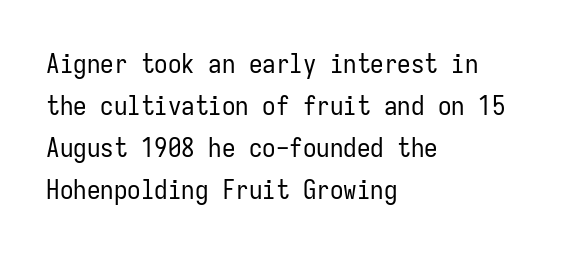
The image shows 27 px text type, upright; set left-aligned, normal line spacing (1.56x), normal letter spacing, not underlined.
